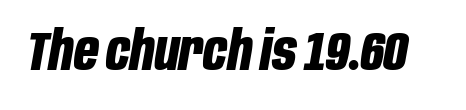
Q: Is the text bold? A: Yes.
Q: Is the text italic (slanted)? A: Yes, it leans right by about 10 degrees.
Q: Is the text underlined? A: No.
Q: Is the spacing between letters normal or unusually wide? A: Normal.
Q: Width (condensed, normal, or wide)? A: Condensed.
Q: Stroke contrast? A: Low.
Q: x-height? A: Large.
Q: Monospaced? A: No.
